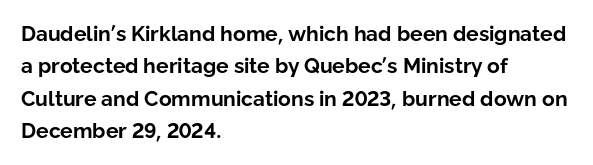
{"italic": "no", "bold": "yes", "underline": "no", "align": "left", "line_spacing": "normal", "line_spacing_ratio": 1.54, "letter_spacing": "normal", "letter_spacing_em": 0.0, "glyph_px": 21}
